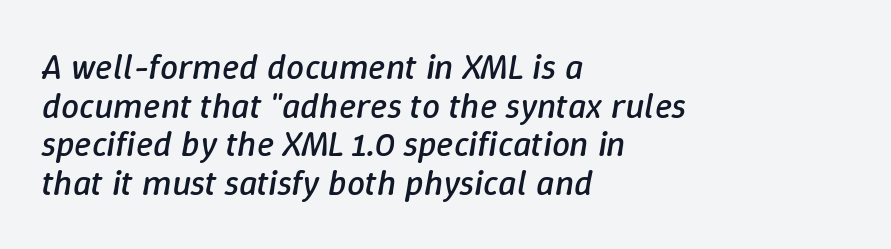
The image shows 36 px regular-weight type, italic (leaning right); set left-aligned, tight line spacing (1.07x), normal letter spacing, not underlined; low stroke contrast and a medium x-height.
